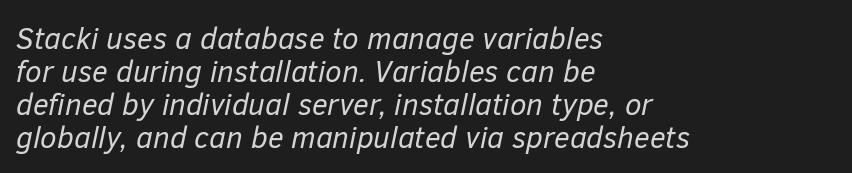
{"italic": "yes", "lean": "right", "slant_degrees": 12, "bold": "no", "weight": "regular", "width": "normal", "stroke_contrast": "low", "x_height": "medium", "monospaced": "no", "underline": "no", "align": "left", "line_spacing": "tight", "line_spacing_ratio": 1.1, "letter_spacing": "normal", "letter_spacing_em": 0.0, "glyph_px": 30}
